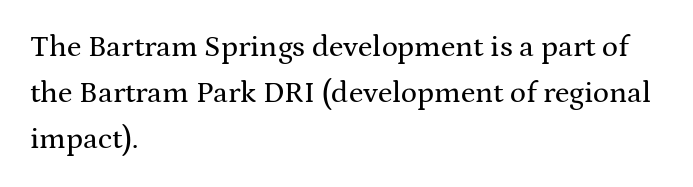
Q: Is the text italic (slanted)? A: No, it is upright.
Q: Is the typeface a serif or a sans-serif typeface? A: Serif.
Q: Is the text underlined? A: No.
Q: How is the paragraph aligned? A: Left-aligned.
Q: Is the spacing between letters normal or unusually wide? A: Normal.
Q: Is the spacing between lines tight, normal or loose? A: Normal.
Q: Width (condensed, normal, or wide)? A: Wide.
Q: Stroke contrast? A: Medium.
Q: x-height? A: Medium.
Q: Monospaced? A: No.
